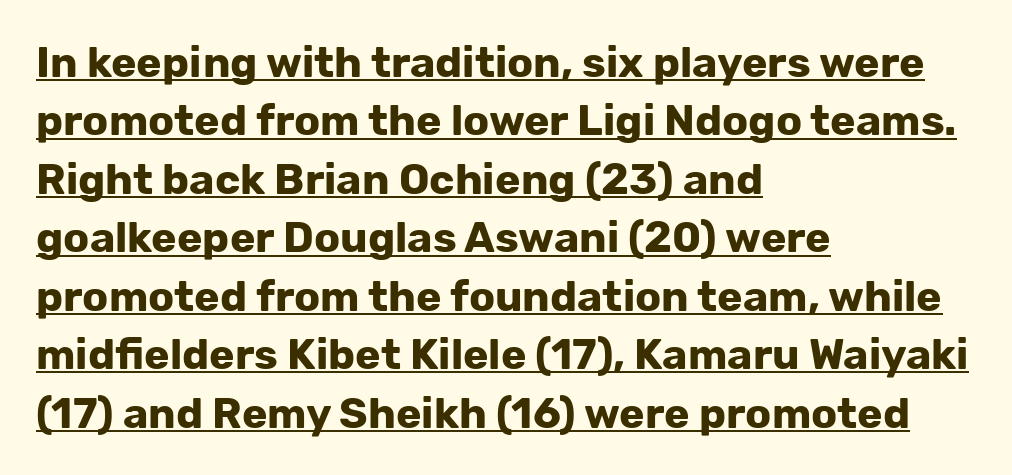
The image shows 43 px bold sans-serif type, upright; set left-aligned, normal line spacing (1.36x), normal letter spacing, underlined; low stroke contrast and a medium x-height.
